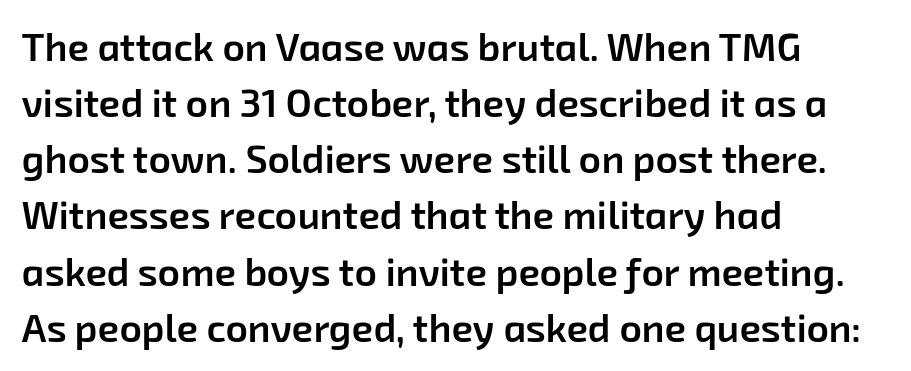
Firm but not heavy-handed strokes: this text is semibold. You could not count columns in this text — the font is proportionally spaced. Visually the block forms a straight wall on the left and a jagged coastline on the right. Only glyphs here, with clear space below each row. Letterform terminals end flat and unadorned throughout the passage.
